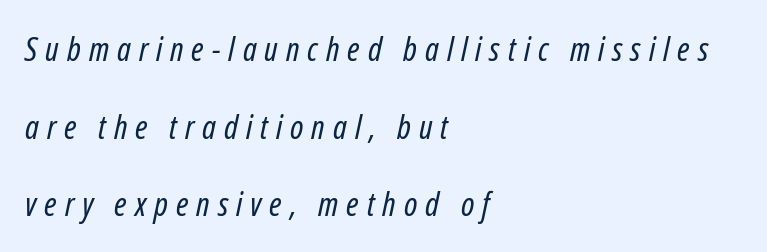
{"italic": "yes", "lean": "right", "slant_degrees": 12, "bold": "no", "weight": "regular", "width": "condensed", "stroke_contrast": "low", "x_height": "medium", "monospaced": "no", "underline": "no", "align": "left", "line_spacing": "loose", "line_spacing_ratio": 2.35, "letter_spacing": "wide", "letter_spacing_em": 0.24, "glyph_px": 33}
